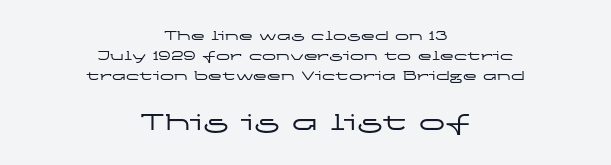
The image shows 26 px text type, upright; set centered, normal line spacing (1.44x), normal letter spacing, not underlined; the second (bottom) block is 1.86x larger.
